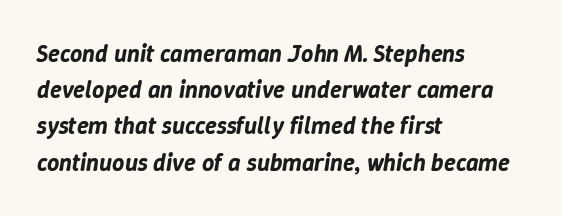
The lettering tilts uniformly, giving the passage an italic look. Leftover space on each line is placed entirely after the last word. Here the glyphs are tracked normally, forming tight word shapes. Letters rest on an invisible, unmarked baseline. Baseline-to-baseline distance is the conventional proportion of letter height.
